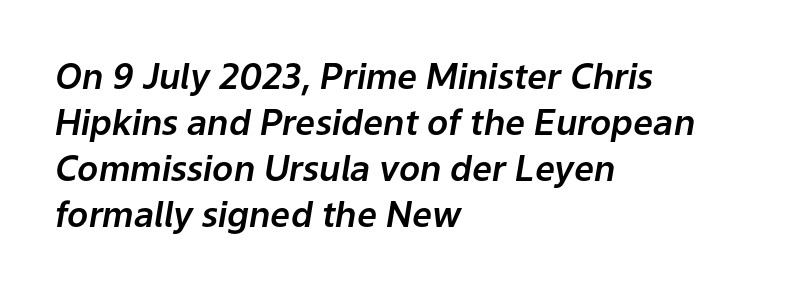
{"italic": "yes", "lean": "right", "slant_degrees": 9, "width": "normal", "stroke_contrast": "low", "x_height": "medium", "monospaced": "no", "underline": "no", "align": "left", "line_spacing": "normal", "line_spacing_ratio": 1.31, "letter_spacing": "normal", "letter_spacing_em": 0.0, "glyph_px": 35}
